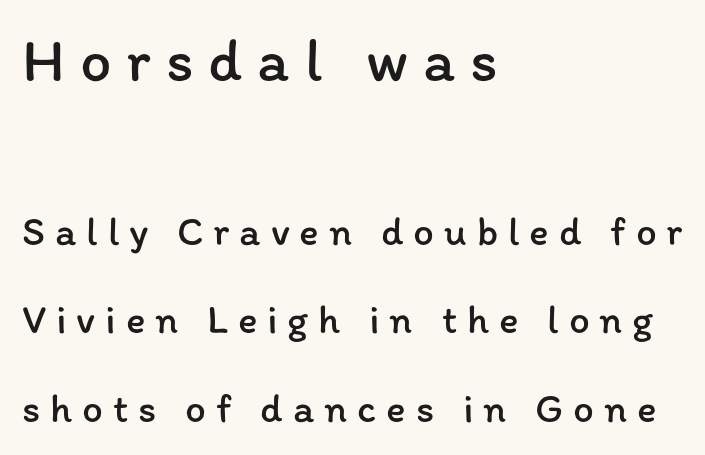
{"italic": "no", "bold": "no", "weight": "regular", "width": "normal", "stroke_contrast": "low", "x_height": "medium", "monospaced": "no", "underline": "no", "align": "left", "line_spacing": "loose", "line_spacing_ratio": 2.16, "letter_spacing": "wide", "letter_spacing_em": 0.24, "larger_block": "first", "size_ratio": 1.51, "glyph_px": 62}
